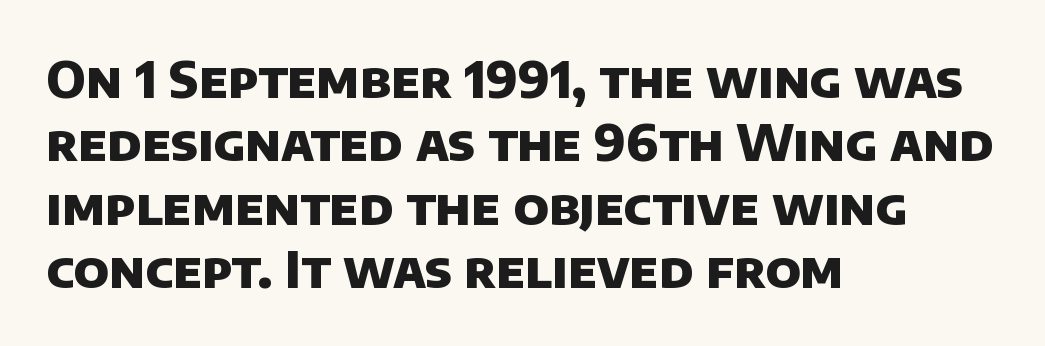
The image shows 50 px heavy sans-serif type; set left-aligned, normal line spacing (1.27x), normal letter spacing, not underlined; low stroke contrast and a large x-height.
